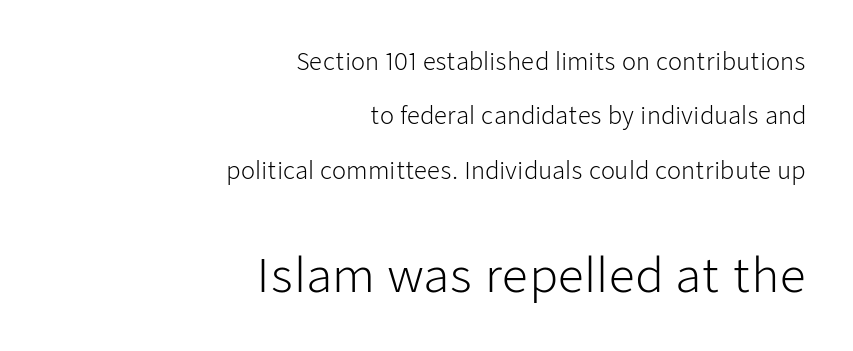
The image shows 46 px light sans-serif type, upright; set right-aligned, loose line spacing (2.36x), normal letter spacing, not underlined; the second (bottom) block is 2.0x larger; low stroke contrast and a medium x-height.
